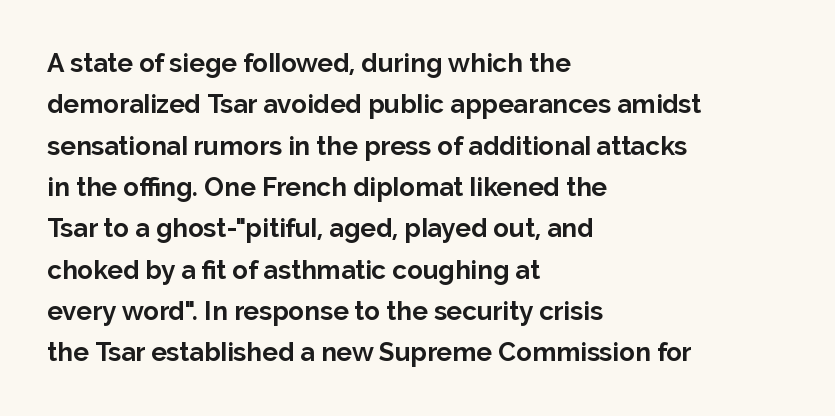
Q: Is the text bold? A: Yes.
Q: Is the text italic (slanted)? A: No, it is upright.
Q: Is the text underlined? A: No.
Q: How is the paragraph aligned? A: Left-aligned.
Q: Is the spacing between letters normal or unusually wide? A: Normal.
Q: Is the spacing between lines tight, normal or loose? A: Normal.
